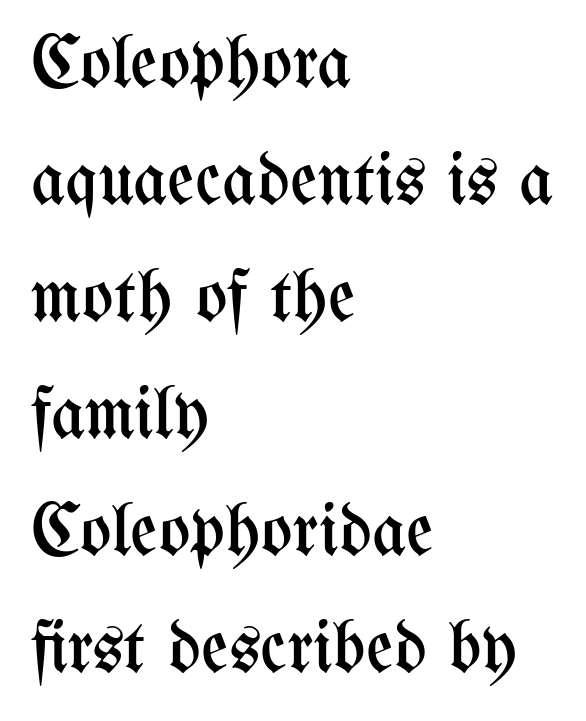
Q: Is the text bold? A: No.
Q: Is the text italic (slanted)? A: No, it is upright.
Q: Is the text underlined? A: No.
Q: How is the paragraph aligned? A: Left-aligned.
Q: Is the spacing between letters normal or unusually wide? A: Normal.
Q: Is the spacing between lines tight, normal or loose? A: Normal.
Q: Width (condensed, normal, or wide)? A: Condensed.
Q: Stroke contrast? A: Medium.
Q: x-height? A: Medium.
Q: Monospaced? A: No.
